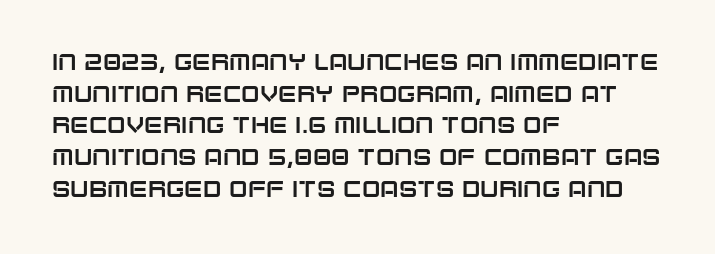
The image shows 22 px text type, upright; set left-aligned, normal line spacing (1.44x), normal letter spacing, not underlined.
